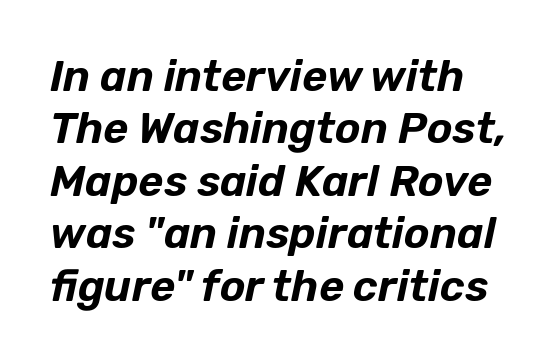
Each word holds together tightly as a unit, with standard inter-letter gaps. The letters are slanted; this is an italic face. The letters advance in unequal steps, a hallmark of proportional type. The space directly below the letters is spotless.
